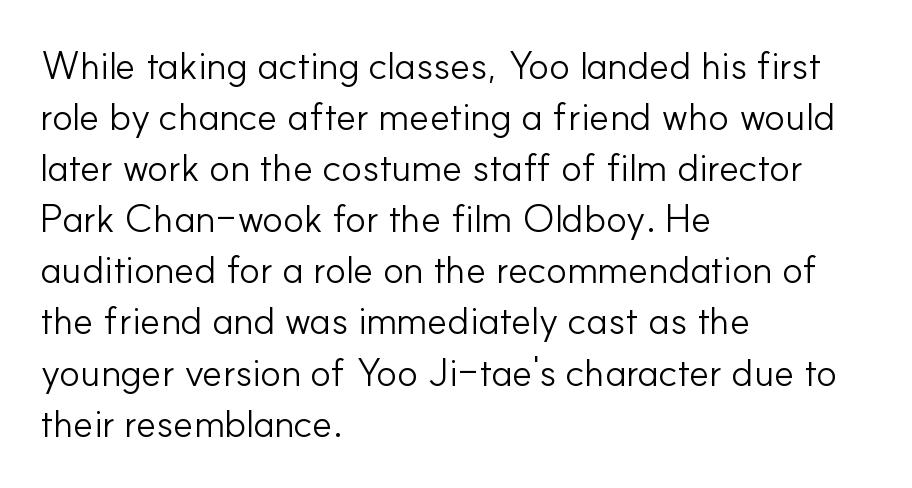
{"serif": "no", "italic": "no", "bold": "no", "weight": "light", "width": "normal", "stroke_contrast": "low", "x_height": "small", "monospaced": "no", "underline": "no", "align": "left", "line_spacing": "normal", "line_spacing_ratio": 1.31, "letter_spacing": "normal", "letter_spacing_em": 0.0, "glyph_px": 39}
